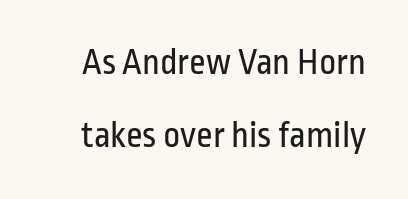
Nobody drew a line under any word here. The typeface chosen for these lines omits serifs. Baseline-to-baseline distance is far greater than the letter height. The line texture is even and compact thanks to regular tracking.
